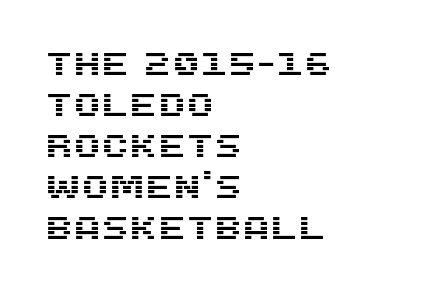
Q: Is the text italic (slanted)? A: No, it is upright.
Q: Is the typeface a serif or a sans-serif typeface? A: Sans-serif.
Q: Is the text underlined? A: No.
Q: How is the paragraph aligned? A: Left-aligned.
Q: Is the spacing between letters normal or unusually wide? A: Normal.
Q: Is the spacing between lines tight, normal or loose? A: Normal.
Q: Width (condensed, normal, or wide)? A: Normal.
Q: Stroke contrast? A: Medium.
Q: x-height? A: Large.
Q: Monospaced? A: No.
